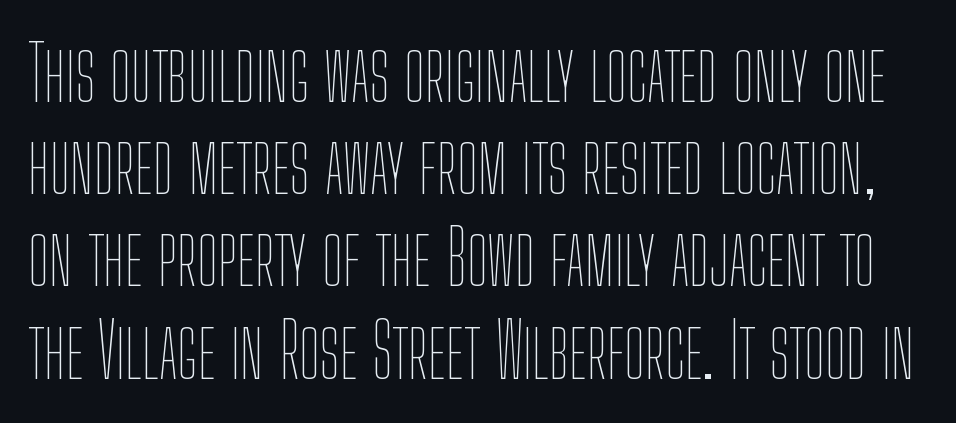
Q: Is the text bold? A: No.
Q: Is the text italic (slanted)? A: No, it is upright.
Q: Is the text underlined? A: No.
Q: Is the spacing between letters normal or unusually wide? A: Normal.
Q: Width (condensed, normal, or wide)? A: Condensed.
Q: Stroke contrast? A: Low.
Q: x-height? A: Medium.
Q: Monospaced? A: No.
